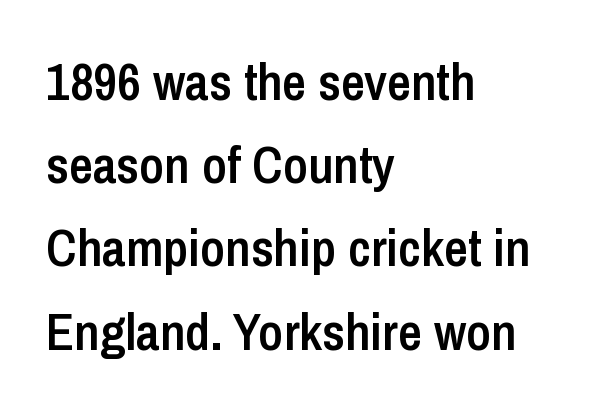
Italic? Not at all — the glyphs are vertical. Notice how descenders clear the ascenders below comfortably — that's standard leading. Tracking here is standard; glyphs follow each other at the usual distance. As a designer I'd log this as weight 600, semibold. Here the designer chose a conventional face with non-uniform glyph widths. This rendering features lettering with no underline.
